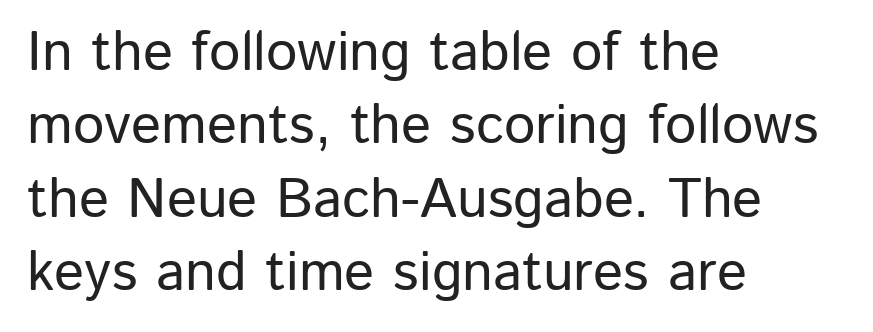
{"serif": "no", "italic": "no", "width": "normal", "stroke_contrast": "low", "x_height": "medium", "monospaced": "no", "underline": "no", "align": "left", "line_spacing": "normal", "line_spacing_ratio": 1.31, "letter_spacing": "normal", "letter_spacing_em": 0.0, "glyph_px": 56}
